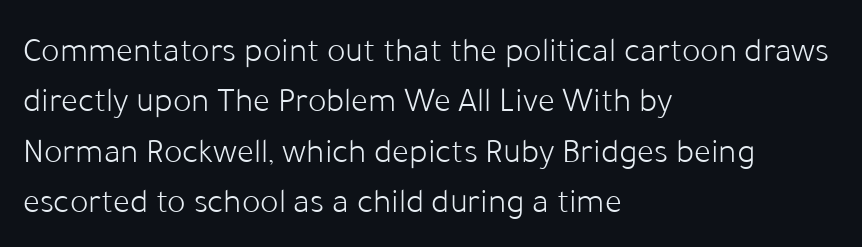
Q: Is the text bold? A: No.
Q: Is the text italic (slanted)? A: No, it is upright.
Q: Is the typeface a serif or a sans-serif typeface? A: Sans-serif.
Q: Is the text underlined? A: No.
Q: How is the paragraph aligned? A: Left-aligned.
Q: Is the spacing between letters normal or unusually wide? A: Normal.
Q: Is the spacing between lines tight, normal or loose? A: Normal.
Q: Width (condensed, normal, or wide)? A: Normal.
Q: Stroke contrast? A: Low.
Q: x-height? A: Medium.
Q: Monospaced? A: No.
